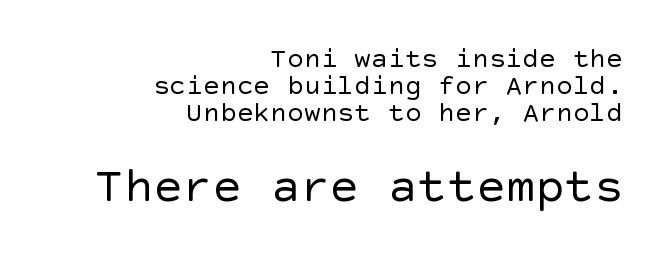
Every stem runs plumb, perpendicular to the baseline. The composition opens small and finishes big. Tracking here is standard; glyphs follow each other at the usual distance. The rendering shows plain stroke endings on the letterforms — a sans-serif design. This sample trades vertical openness for compactness between lines.
